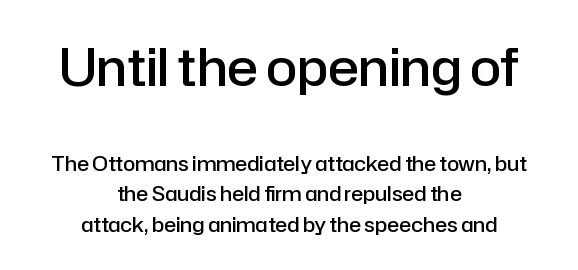
{"serif": "no", "italic": "no", "bold": "semi", "weight": "semibold", "width": "normal", "stroke_contrast": "low", "x_height": "medium", "monospaced": "no", "underline": "no", "align": "center", "line_spacing": "normal", "line_spacing_ratio": 1.53, "letter_spacing": "normal", "letter_spacing_em": 0.0, "larger_block": "first", "size_ratio": 2.55, "glyph_px": 51}
